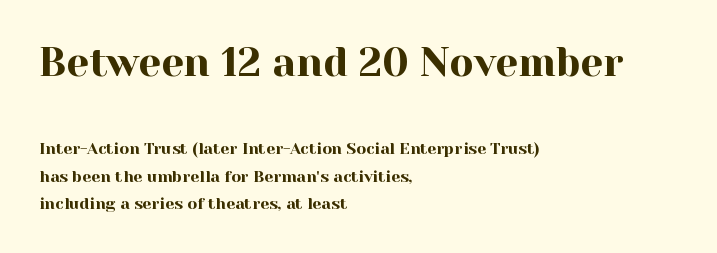
{"serif": "yes", "italic": "no", "width": "normal", "x_height": "medium", "monospaced": "no", "underline": "no", "align": "left", "line_spacing_ratio": 1.71, "letter_spacing": "normal", "letter_spacing_em": 0.0, "larger_block": "first", "size_ratio": 2.5, "glyph_px": 40}
